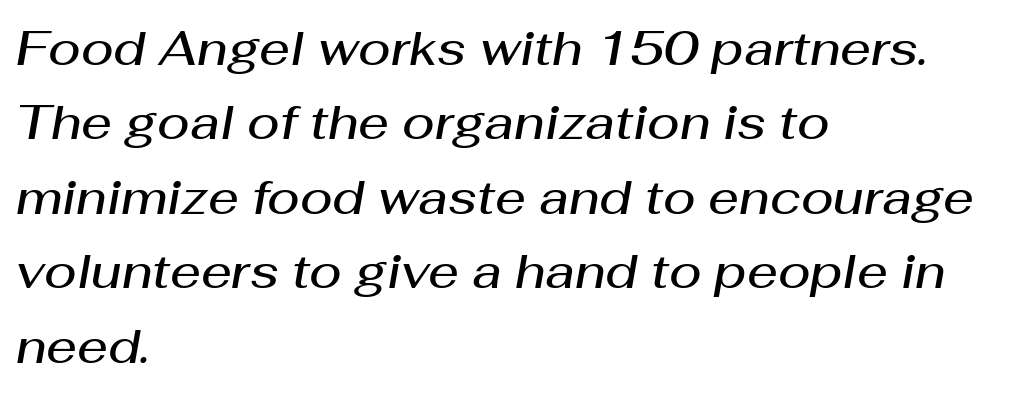
The image shows 48 px semibold type, italic (leaning right); set left-aligned, normal line spacing (1.55x), normal letter spacing, not underlined; medium stroke contrast and a medium x-height.
